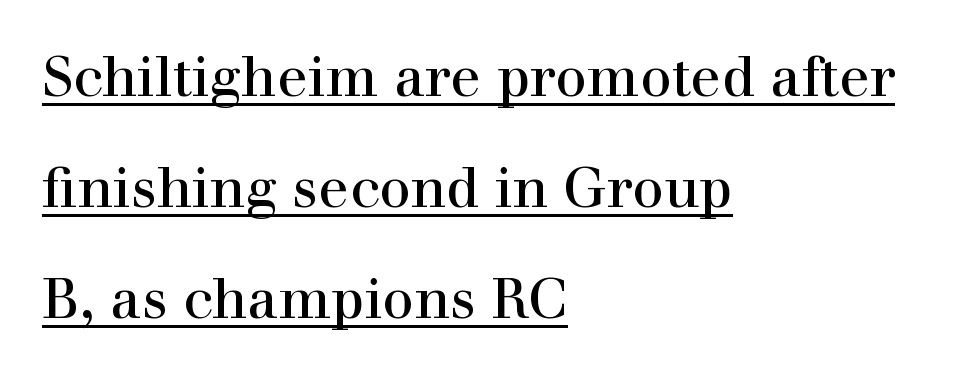
{"serif": "yes", "italic": "no", "bold": "no", "weight": "regular", "width": "normal", "stroke_contrast": "high", "x_height": "medium", "monospaced": "no", "underline": "yes", "align": "left", "line_spacing": "loose", "line_spacing_ratio": 1.98, "letter_spacing": "normal", "letter_spacing_em": 0.0, "glyph_px": 56}
